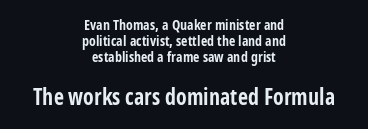
The image shows 22 px bold type, upright; set centered, tight line spacing (1.15x), normal letter spacing, not underlined; the second (bottom) block is 1.57x larger.
